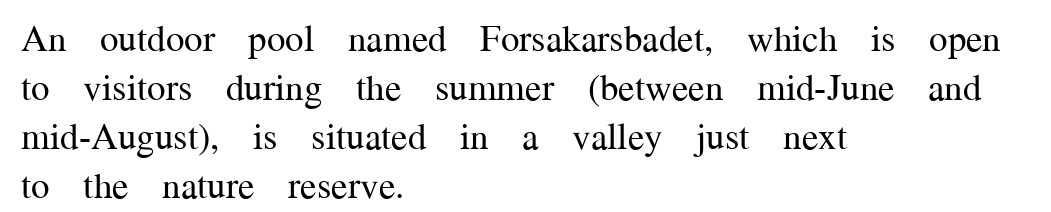
Words float on clear page, feet unadorned. You can tell from the footed stems that serif type was used. The letters stand upright; this is a roman face. This rendering leaves character spacing at its baseline value. Quick note: interline space is typical.
